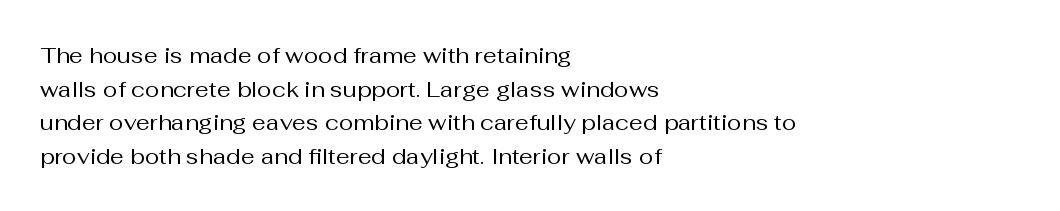
Q: Is the text bold? A: No.
Q: Is the text italic (slanted)? A: No, it is upright.
Q: Is the text underlined? A: No.
Q: How is the paragraph aligned? A: Left-aligned.
Q: Is the spacing between letters normal or unusually wide? A: Normal.
Q: Is the spacing between lines tight, normal or loose? A: Normal.
